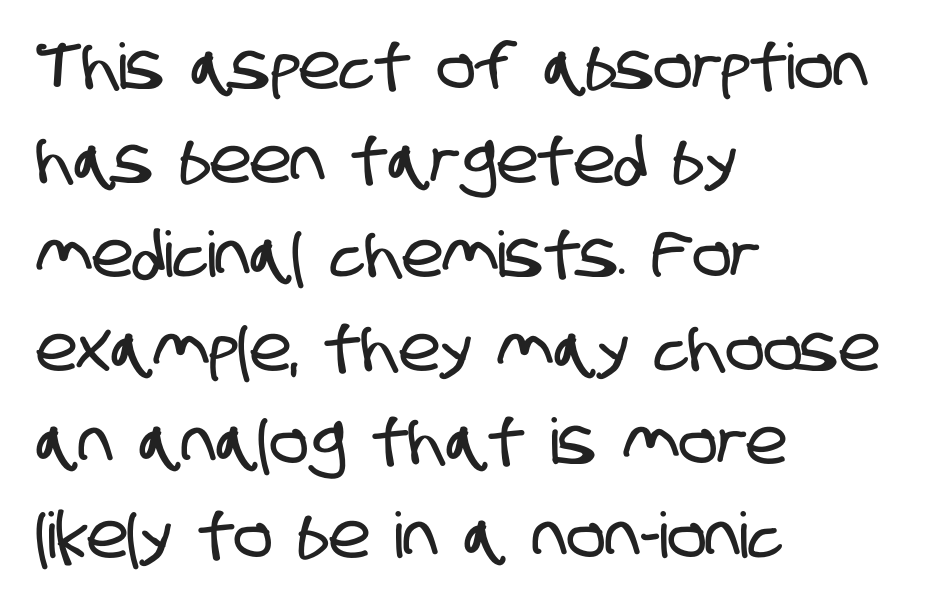
Q: Is the typeface a serif or a sans-serif typeface? A: Sans-serif.
Q: Is the text underlined? A: No.
Q: How is the paragraph aligned? A: Left-aligned.
Q: Is the spacing between letters normal or unusually wide? A: Normal.
Q: Is the spacing between lines tight, normal or loose? A: Normal.
Q: Width (condensed, normal, or wide)? A: Condensed.
Q: Stroke contrast? A: Low.
Q: x-height? A: Large.
Q: Monospaced? A: No.
